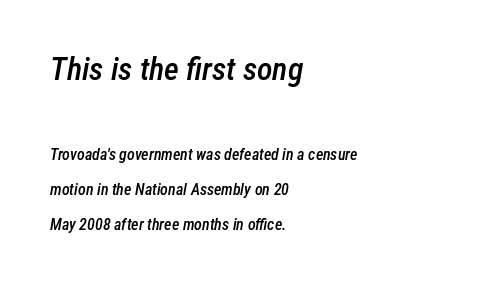
The foot of each line stays bare and open. Is this a fixed-width face? No — the glyphs have proportional, varying widths. This sample trades compactness for vertical openness between lines. Character size in the leading block exceeds that of the trailing block. Designer's note — italics engaged.
